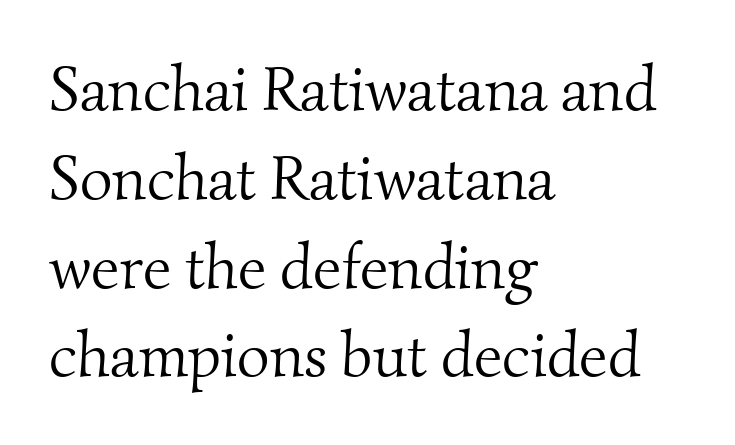
There is no visible air inserted between adjacent glyphs. Think of a printed novel: that variable character pitch is what you see here. Rule under the text: the space is simply empty. Little horizontal feet cap the strokes, marking this as serif type. The characters are drawn with everyday or finer stroke widths. Horizontal bands of white between lines are of average thickness.
